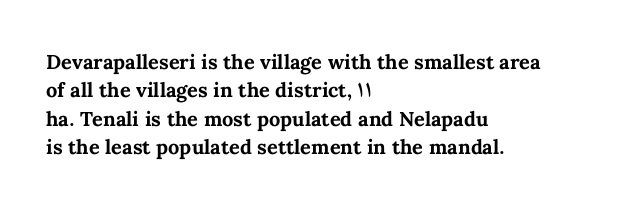
Q: Is the text bold? A: Yes.
Q: Is the text italic (slanted)? A: No, it is upright.
Q: Is the text underlined? A: No.
Q: How is the paragraph aligned? A: Left-aligned.
Q: Is the spacing between letters normal or unusually wide? A: Normal.
Q: Is the spacing between lines tight, normal or loose? A: Normal.
